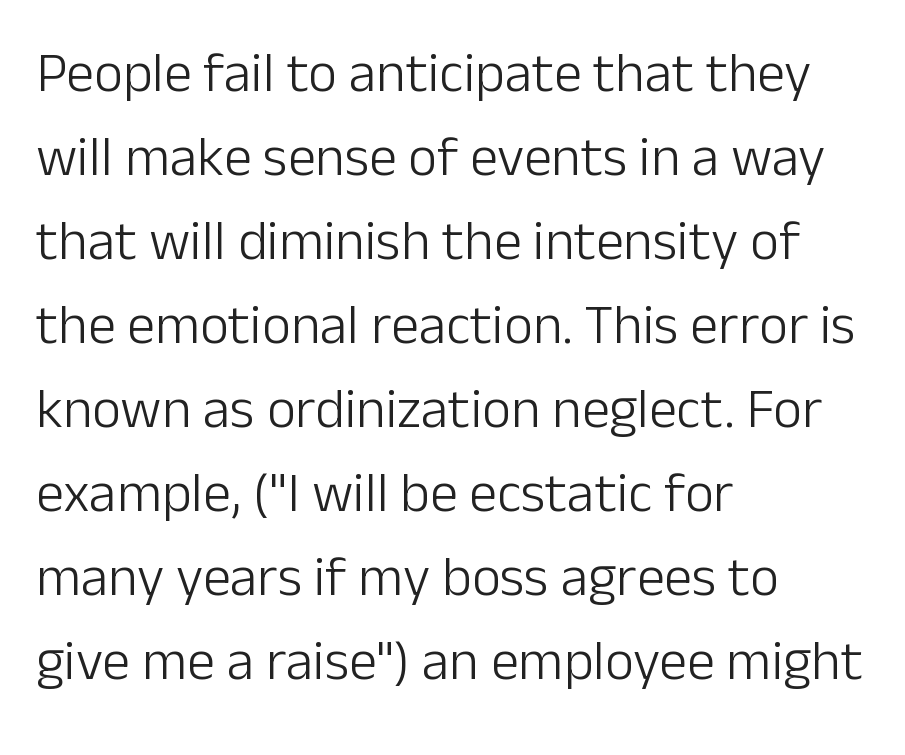
{"serif": "no", "italic": "no", "bold": "no", "weight": "light", "width": "normal", "stroke_contrast": "low", "x_height": "medium", "monospaced": "no", "underline": "no", "align": "left", "line_spacing": "normal", "line_spacing_ratio": 1.5, "letter_spacing": "normal", "letter_spacing_em": 0.0, "glyph_px": 56}
